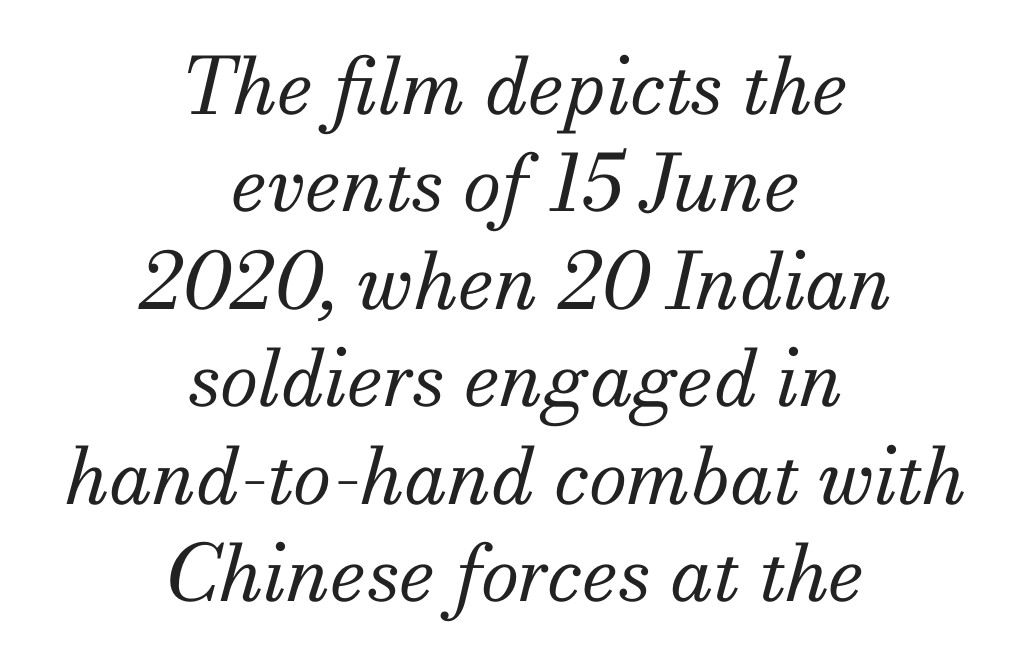
Q: Is the text bold? A: No.
Q: Is the text italic (slanted)? A: Yes, it leans right by about 13 degrees.
Q: Is the typeface a serif or a sans-serif typeface? A: Serif.
Q: Is the text underlined? A: No.
Q: How is the paragraph aligned? A: Centered.
Q: Is the spacing between letters normal or unusually wide? A: Normal.
Q: Is the spacing between lines tight, normal or loose? A: Normal.
Q: Width (condensed, normal, or wide)? A: Normal.
Q: Stroke contrast? A: Medium.
Q: x-height? A: Small.
Q: Monospaced? A: No.
